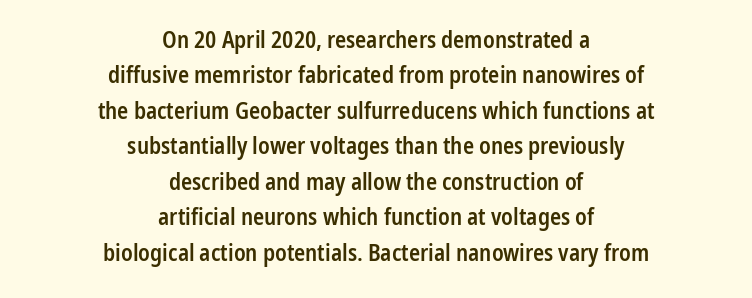
The image shows 23 px text type, upright; set centered, normal line spacing (1.54x), normal letter spacing, not underlined.
